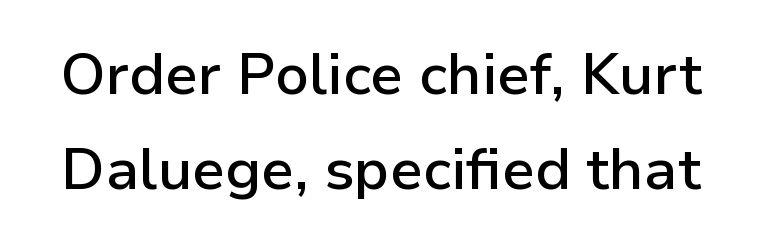
{"serif": "no", "italic": "no", "bold": "semi", "weight": "semibold", "width": "normal", "stroke_contrast": "low", "x_height": "medium", "monospaced": "no", "underline": "no", "line_spacing": "normal", "line_spacing_ratio": 1.63, "letter_spacing": "normal", "letter_spacing_em": 0.0, "glyph_px": 58}
